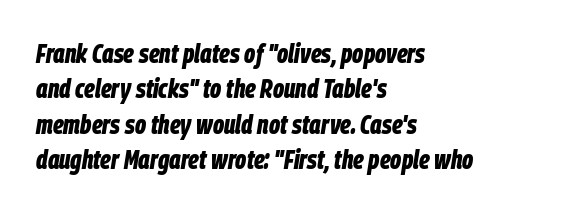
The image shows 27 px bold type, italic (leaning right); set left-aligned, normal line spacing (1.31x), normal letter spacing, not underlined.
